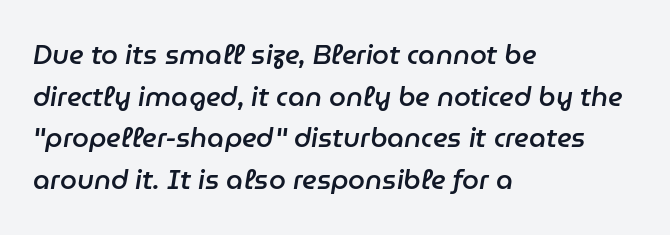
The image shows 27 px text type, italic (leaning right); set left-aligned, normal line spacing (1.54x), normal letter spacing, not underlined.
